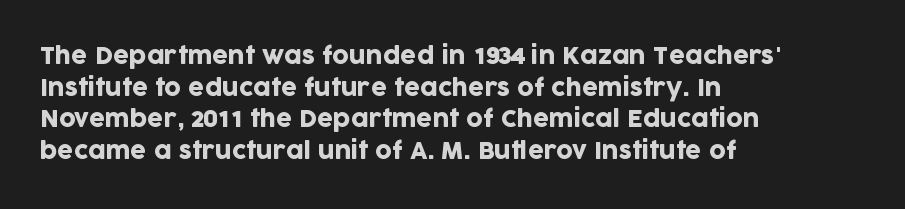
Q: Is the text italic (slanted)? A: No, it is upright.
Q: Is the text underlined? A: No.
Q: How is the paragraph aligned? A: Left-aligned.
Q: Is the spacing between letters normal or unusually wide? A: Normal.
Q: Is the spacing between lines tight, normal or loose? A: Normal.
